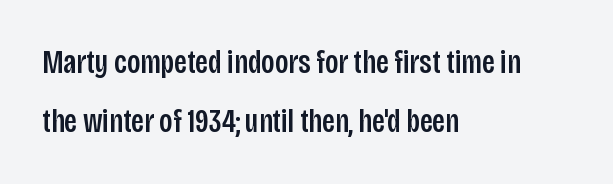
Honestly, there is no underline to notice here at all. Think of a printed novel: that variable character pitch is what you see here. There is no visible air inserted between adjacent glyphs. One-word summary of the alignment: left. Serif or sans? Sans — the stroke terminals are bare.
